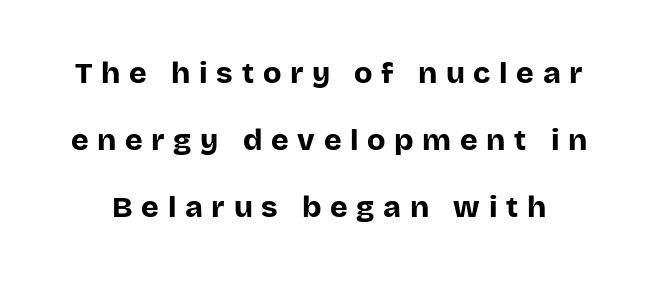
Q: Is the text bold? A: Yes.
Q: Is the text italic (slanted)? A: No, it is upright.
Q: Is the typeface a serif or a sans-serif typeface? A: Sans-serif.
Q: Is the text underlined? A: No.
Q: Is the spacing between letters normal or unusually wide? A: Unusually wide.
Q: Is the spacing between lines tight, normal or loose? A: Loose.
Q: Width (condensed, normal, or wide)? A: Normal.
Q: Stroke contrast? A: Low.
Q: x-height? A: Large.
Q: Monospaced? A: No.
